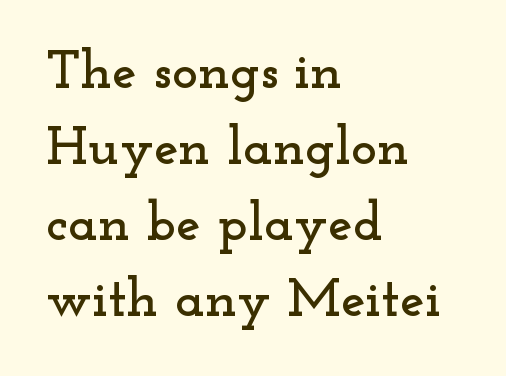
{"serif": "yes", "italic": "no", "width": "wide", "stroke_contrast": "low", "x_height": "small", "monospaced": "no", "underline": "no", "align": "left", "line_spacing": "normal", "line_spacing_ratio": 1.38, "letter_spacing": "normal", "letter_spacing_em": 0.0, "glyph_px": 55}
